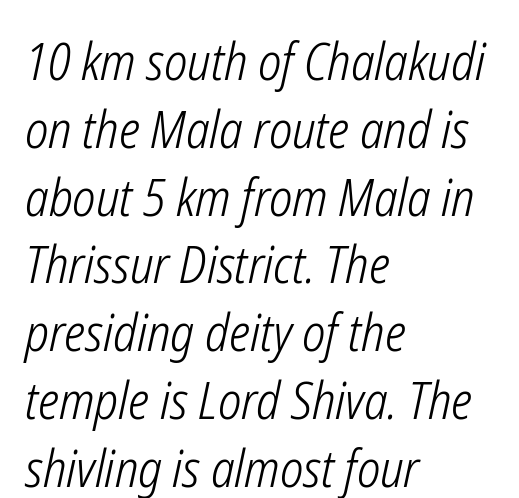
The image shows 51 px light, condensed type, italic (leaning right); set left-aligned, normal line spacing (1.33x), normal letter spacing, not underlined; low stroke contrast and a medium x-height.
